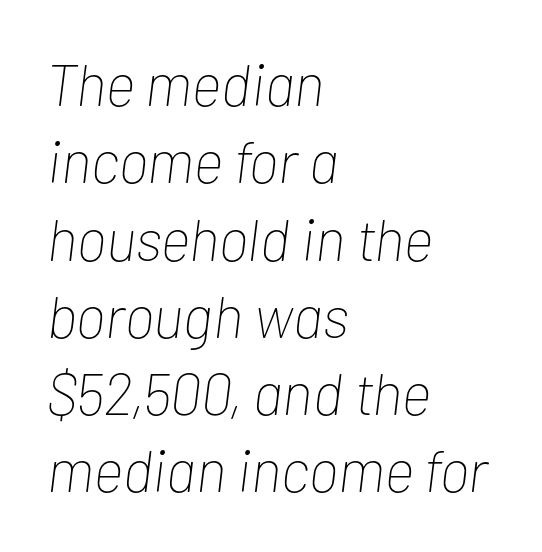
Stems and bowls with no extra thickness — not bold. Glyph-to-glyph distance matches everyday printed text. Quick note: underline off. This sample keeps an unexceptional amount of space between lines. These lines are rendered in a variable-pitch font.
